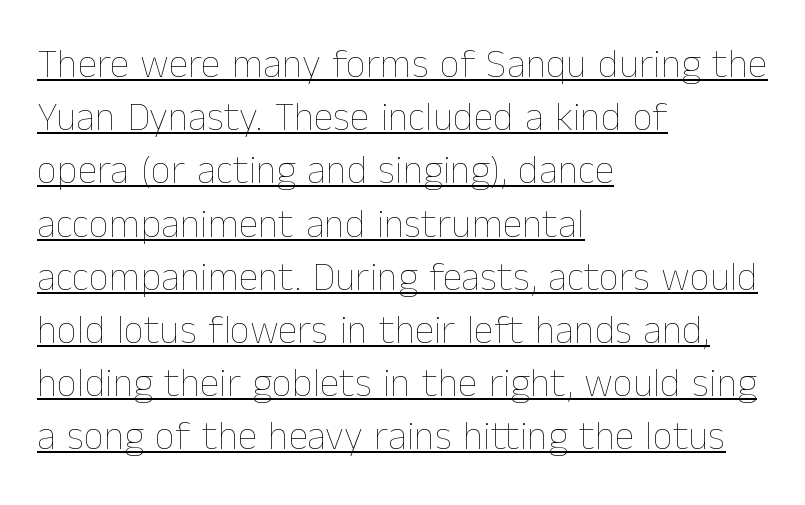
The image shows 40 px thin type, upright; set left-aligned, normal line spacing (1.33x), normal letter spacing, underlined; low stroke contrast and a medium x-height.
